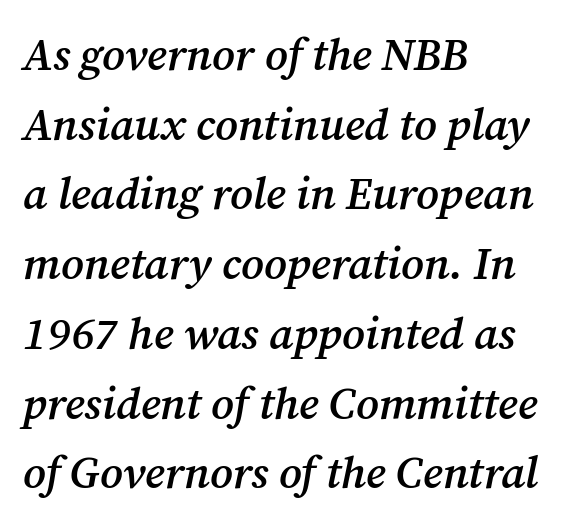
The image shows 45 px semibold serif type, italic (leaning right); set left-aligned, normal line spacing (1.55x), normal letter spacing, not underlined; medium stroke contrast and a medium x-height.
